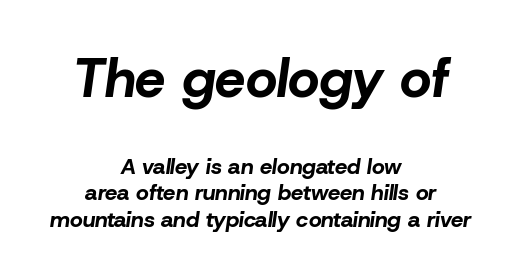
The image shows 54 px bold type, italic (leaning right); set centered, line spacing 1.21x, normal letter spacing, not underlined; the first (top) block is 2.45x larger; low stroke contrast and a medium x-height.
